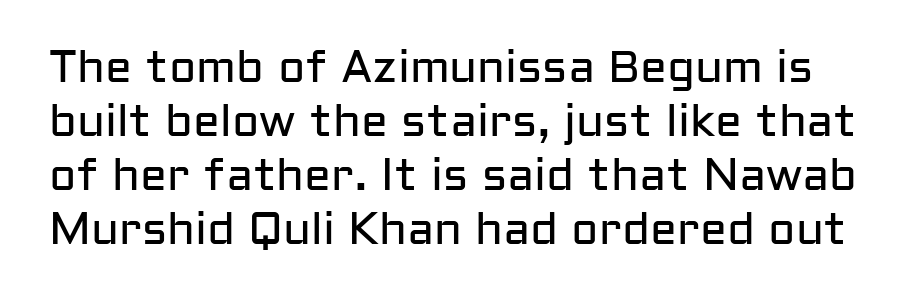
Italic? Not at all — the glyphs are vertical. No chunkiness to these letters — they're not bold. To sum up the face: it is a sans, with no serifs. The strip under each line holds only bare page. Think of a printed novel: that variable character pitch is what you see here. No extra tracking has been applied to these lines.
